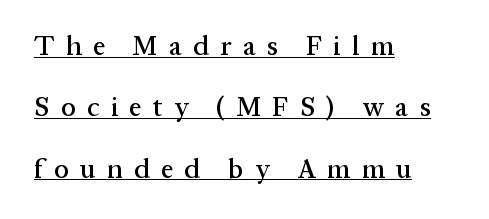
The image shows 27 px text type, upright; set left-aligned, loose line spacing (2.27x), unusually wide letter spacing (+0.42 em), underlined.
